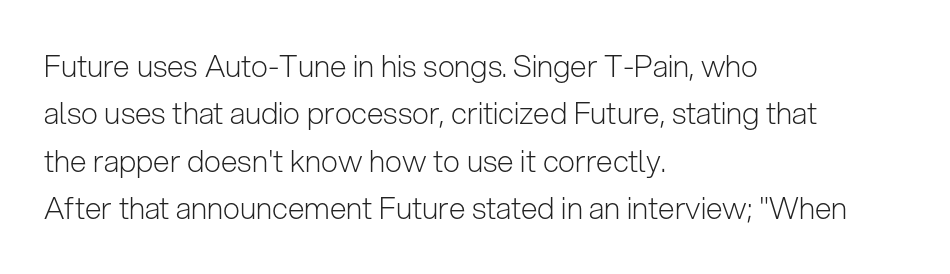
The image shows 30 px light sans-serif type, upright; set left-aligned, normal line spacing (1.58x), normal letter spacing, not underlined; low stroke contrast and a medium x-height.
